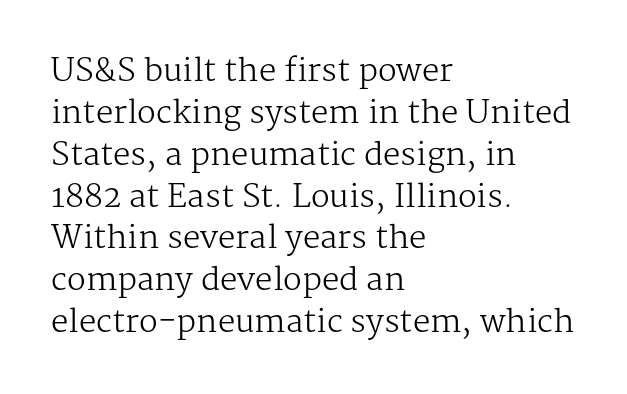
The image shows 31 px regular-weight serif type, upright; set left-aligned, normal line spacing (1.35x), normal letter spacing, not underlined; medium stroke contrast and a medium x-height.
